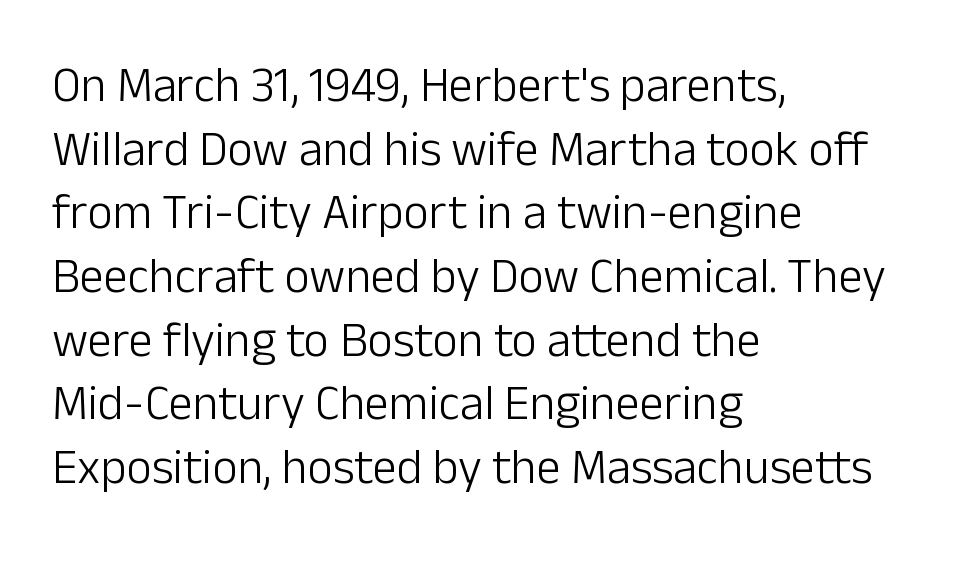
The image shows 49 px light sans-serif type, upright; set left-aligned, normal line spacing (1.3x), normal letter spacing, not underlined; low stroke contrast and a medium x-height.
